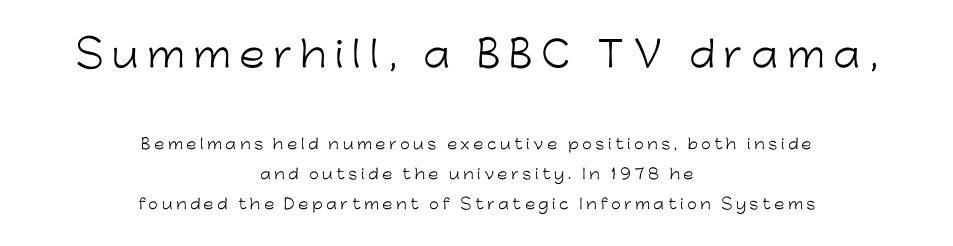
{"serif": "no", "italic": "no", "bold": "no", "weight": "light", "width": "normal", "stroke_contrast": "low", "x_height": "medium", "monospaced": "no", "underline": "no", "align": "center", "line_spacing": "loose", "line_spacing_ratio": 2.15, "letter_spacing": "wide", "letter_spacing_em": 0.25, "larger_block": "first", "size_ratio": 2.5, "glyph_px": 35}
